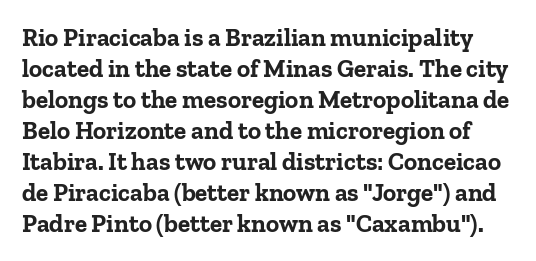
Q: Is the text bold? A: Yes.
Q: Is the text italic (slanted)? A: No, it is upright.
Q: Is the text underlined? A: No.
Q: Is the spacing between letters normal or unusually wide? A: Normal.
